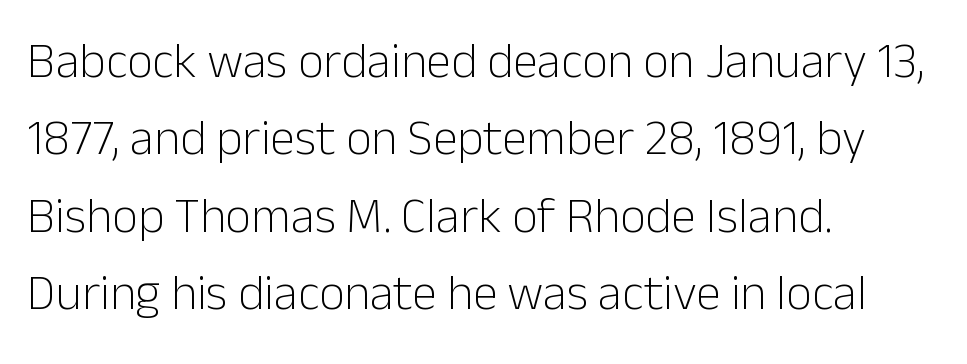
Which margin do the lines hug? The left one — the right edge is uneven. The passage shown has conventional tracking throughout. These lines are composed in type without serifs. Each stroke keeps to a modest, everyday thickness or less.
